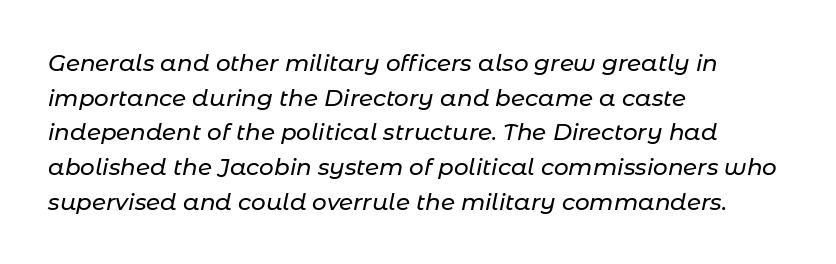
The block of text has a typical density, with ordinary space between rows. Italic: yes, the glyphs are oblique. The specimen omits any rule beneath the text block's lines. Compared with typical body copy, the letter spacing here is the same. Visually the block forms a straight wall on the left and a jagged coastline on the right.
